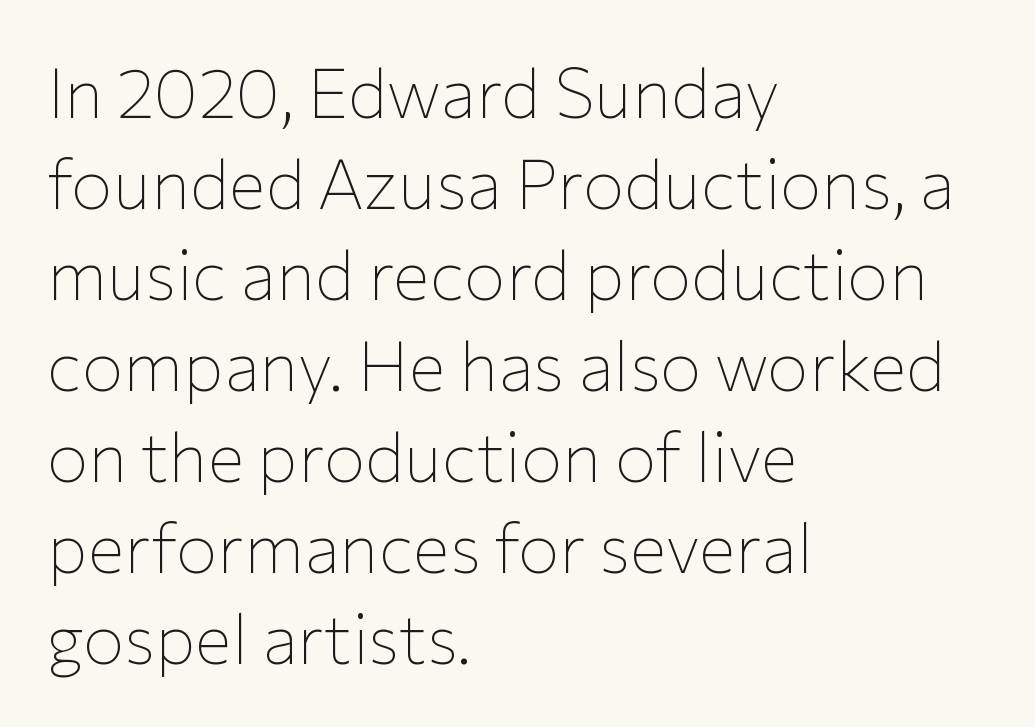
{"serif": "no", "italic": "no", "bold": "no", "weight": "thin", "width": "normal", "stroke_contrast": "low", "x_height": "medium", "monospaced": "no", "underline": "no", "align": "left", "line_spacing": "normal", "line_spacing_ratio": 1.32, "letter_spacing": "normal", "letter_spacing_em": 0.0, "glyph_px": 69}
